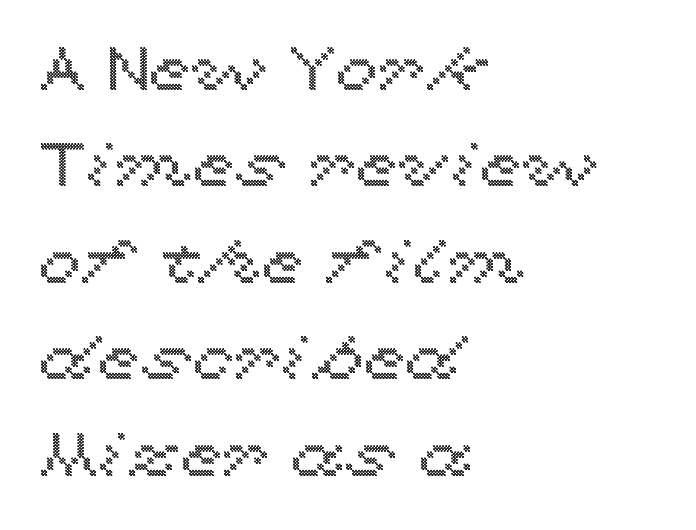
Q: Is the text italic (slanted)? A: Yes.
Q: Is the text underlined? A: No.
Q: How is the paragraph aligned? A: Left-aligned.
Q: Is the spacing between letters normal or unusually wide? A: Normal.
Q: Is the spacing between lines tight, normal or loose? A: Normal.
Q: Width (condensed, normal, or wide)? A: Wide.
Q: x-height? A: Medium.
Q: Monospaced? A: No.
